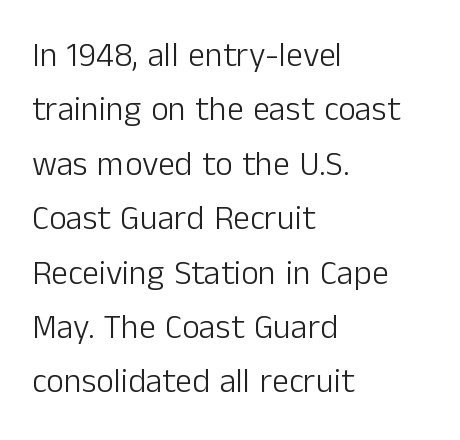
{"serif": "no", "italic": "no", "bold": "no", "weight": "light", "width": "normal", "stroke_contrast": "low", "x_height": "medium", "monospaced": "no", "underline": "no", "align": "left", "line_spacing": "normal", "line_spacing_ratio": 1.6, "letter_spacing": "normal", "letter_spacing_em": 0.0, "glyph_px": 34}
